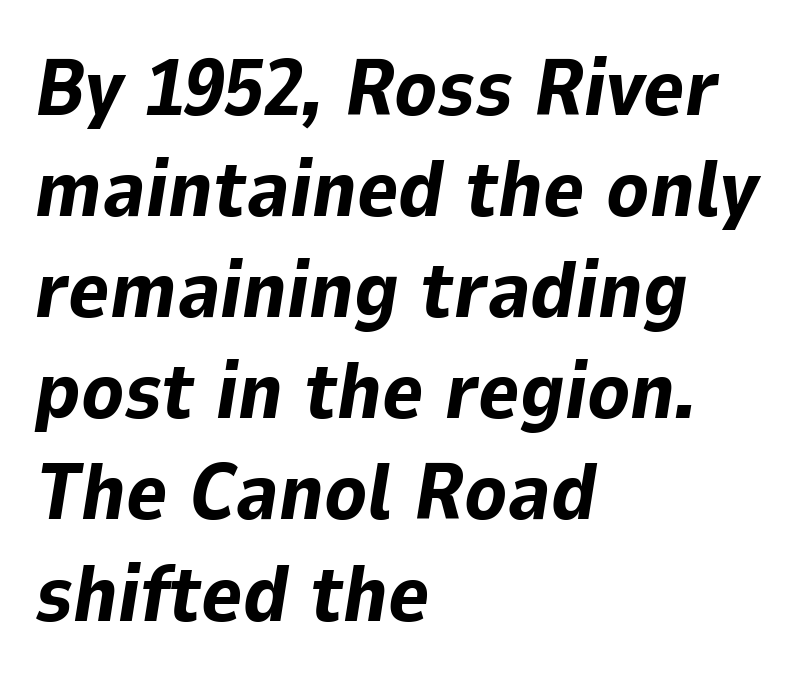
Q: Is the text bold? A: Yes.
Q: Is the text italic (slanted)? A: Yes, it leans right by about 9 degrees.
Q: Is the text underlined? A: No.
Q: How is the paragraph aligned? A: Left-aligned.
Q: Is the spacing between letters normal or unusually wide? A: Normal.
Q: Is the spacing between lines tight, normal or loose? A: Normal.
Q: Width (condensed, normal, or wide)? A: Normal.
Q: Stroke contrast? A: Low.
Q: x-height? A: Medium.
Q: Monospaced? A: No.
